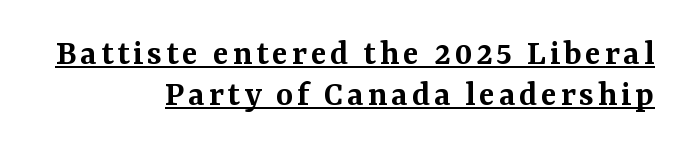
The image shows 37 px semibold serif type, upright; set right-aligned, tight line spacing (1.12x), underlined; medium stroke contrast and a medium x-height.
